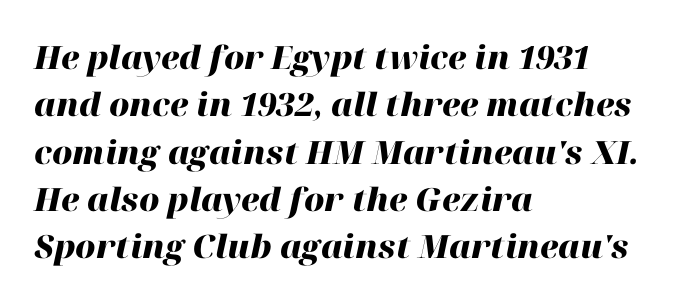
Students, observe: this is what conventionally led text looks like. Just letters on the line, the space beneath them empty. It's the slanting kind of type. Layout note: lines flush left. The face used here is proportionally spaced, like ordinary book or web type.
